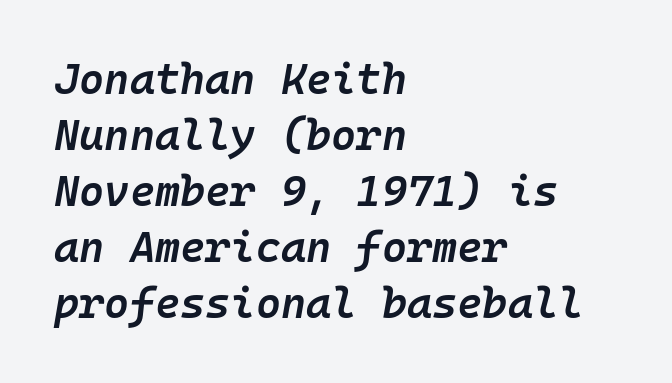
Q: Is the text bold? A: Semi-bold.
Q: Is the text italic (slanted)? A: Yes, it leans right by about 10 degrees.
Q: Is the text underlined? A: No.
Q: How is the paragraph aligned? A: Left-aligned.
Q: Is the spacing between letters normal or unusually wide? A: Normal.
Q: Is the spacing between lines tight, normal or loose? A: Normal.
Q: Width (condensed, normal, or wide)? A: Normal.
Q: Stroke contrast? A: Low.
Q: x-height? A: Medium.
Q: Monospaced? A: Yes.
